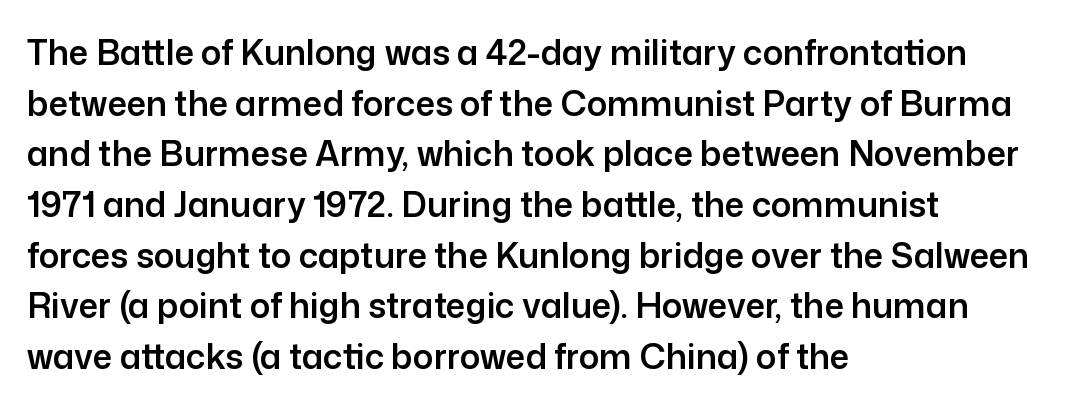
The strip under each line holds only bare page. Note: no serifs on the glyphs. Line spacing here is normal. Does extra space separate the letters? No, they use regular spacing.
